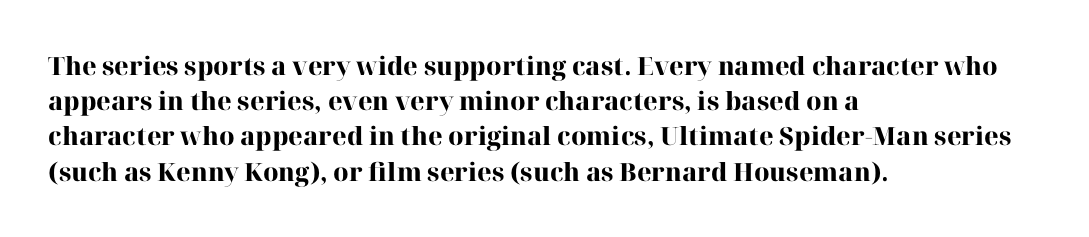
Q: Is the text bold? A: Yes.
Q: Is the text italic (slanted)? A: No, it is upright.
Q: Is the text underlined? A: No.
Q: How is the paragraph aligned? A: Left-aligned.
Q: Is the spacing between letters normal or unusually wide? A: Normal.
Q: Is the spacing between lines tight, normal or loose? A: Normal.
